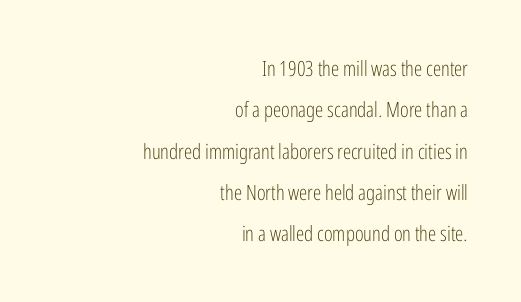
{"italic": "no", "bold": "no", "underline": "no", "align": "right", "line_spacing": "loose", "line_spacing_ratio": 1.97, "letter_spacing": "normal", "letter_spacing_em": 0.0, "glyph_px": 21}
